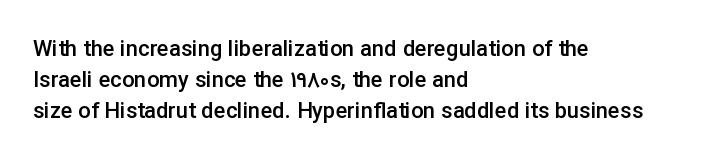
Does extra space separate the letters? No, they use regular spacing. Italic? Not at all — the glyphs are vertical. Notice how the passage keeps a crisp vertical edge on the left only. In terms of leading, this rendering sits right in the middle.
